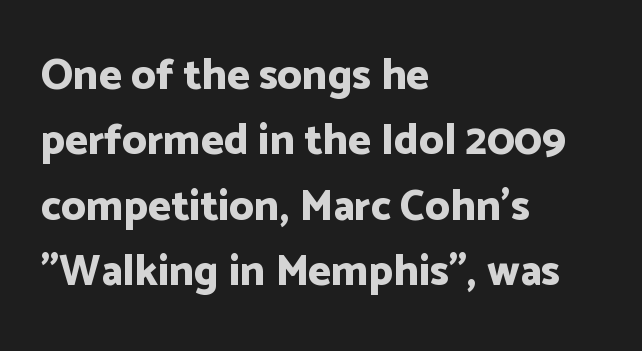
The image shows 43 px bold sans-serif type, upright; set left-aligned, normal line spacing (1.52x), normal letter spacing, not underlined; low stroke contrast and a medium x-height.
